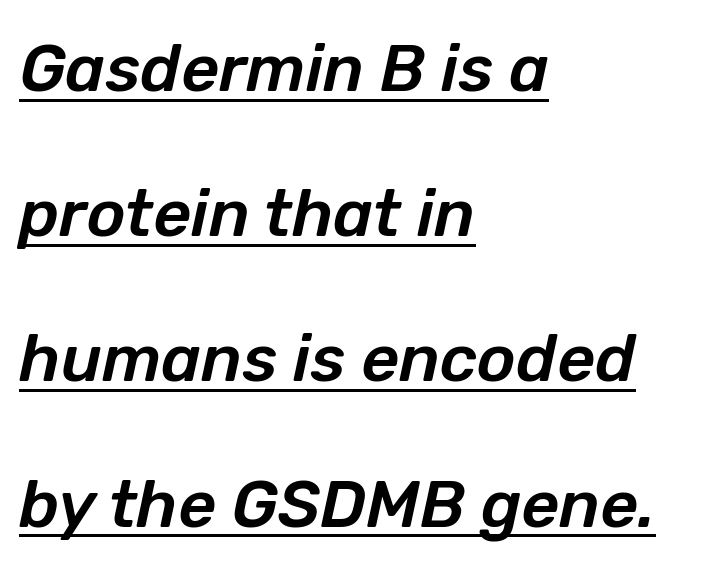
Q: Is the text italic (slanted)? A: Yes, it leans right by about 12 degrees.
Q: Is the text underlined? A: Yes.
Q: How is the paragraph aligned? A: Left-aligned.
Q: Is the spacing between letters normal or unusually wide? A: Normal.
Q: Is the spacing between lines tight, normal or loose? A: Loose.
Q: Width (condensed, normal, or wide)? A: Normal.
Q: Stroke contrast? A: Low.
Q: x-height? A: Medium.
Q: Monospaced? A: No.
